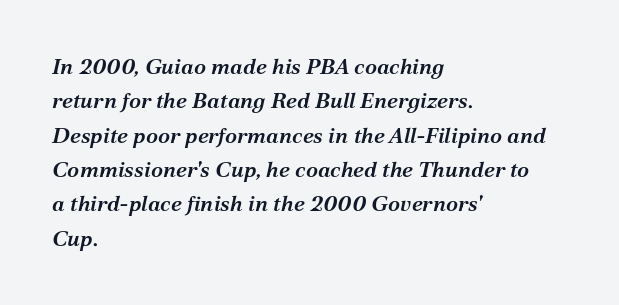
The image shows 22 px text type, italic (leaning right); set left-aligned, normal line spacing (1.56x), normal letter spacing, not underlined.
